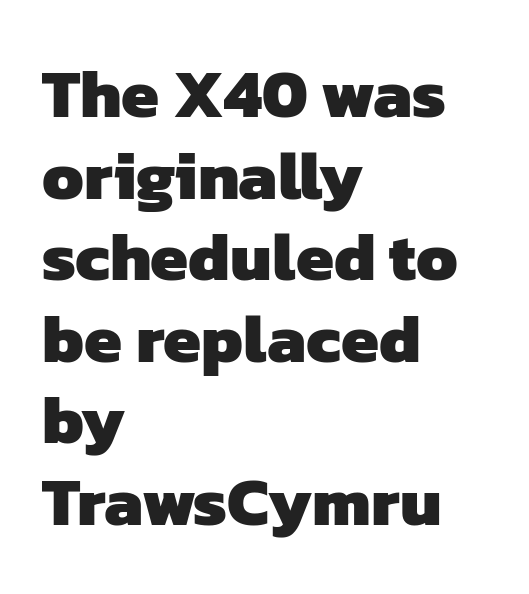
{"serif": "no", "bold": "yes", "weight": "heavy", "width": "normal", "stroke_contrast": "low", "x_height": "medium", "monospaced": "no", "underline": "no", "align": "left", "line_spacing_ratio": 1.2, "letter_spacing": "normal", "letter_spacing_em": 0.0, "glyph_px": 68}
